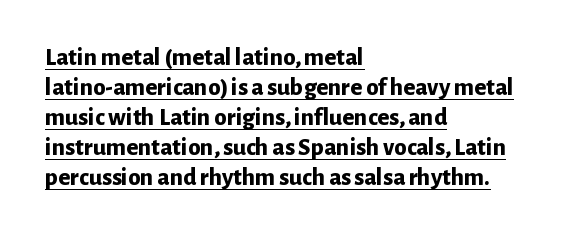
Q: Is the text bold? A: Yes.
Q: Is the text italic (slanted)? A: No, it is upright.
Q: Is the text underlined? A: Yes.
Q: How is the paragraph aligned? A: Left-aligned.
Q: Is the spacing between letters normal or unusually wide? A: Normal.
